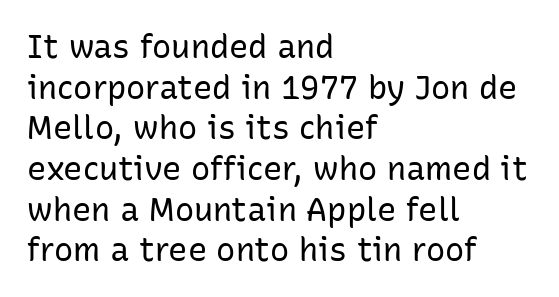
Do the letters lean? They stand straight. These lines are set flush left with a ragged right edge. The typeface has the unassuming heft of standard copy or less. The baseline area is clear. Tracking value appears to be zero — textbook default spacing.
